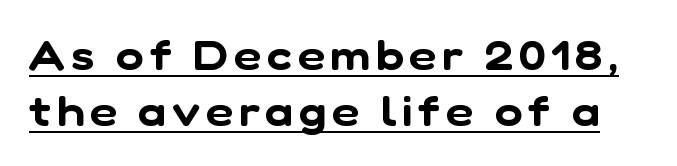
Honestly, the underline is the first thing you notice here. What's the leading like? Ordinary, nothing unusual. The designer went with a sans here, leaving each stem footless. Here the designer chose a conventional face with non-uniform glyph widths.
